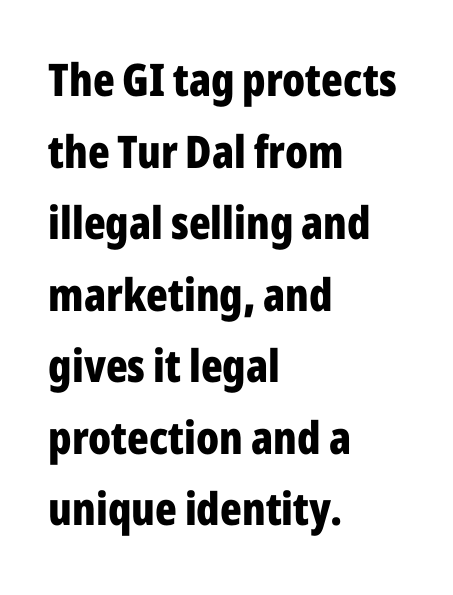
The image shows 45 px bold, condensed sans-serif type, upright; set left-aligned, normal line spacing (1.59x), normal letter spacing, not underlined; low stroke contrast and a medium x-height.
